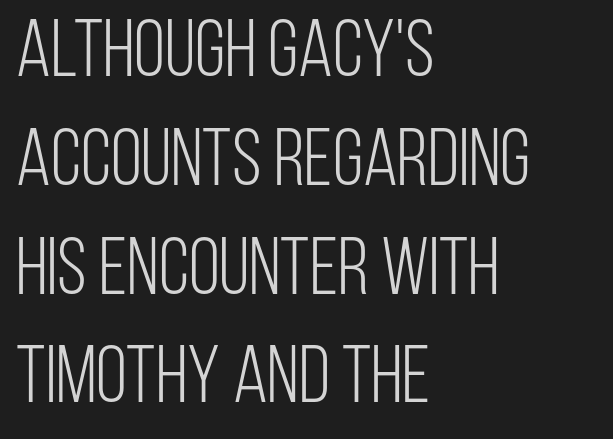
The ragged edge is on the right, which tells us the setting is flush left. To sum up the face: it is a sans, with no serifs. Posture: upright roman. The characters are drawn with everyday or finer stroke widths. Spacing verdict: proportional, widths tailored to each character.
